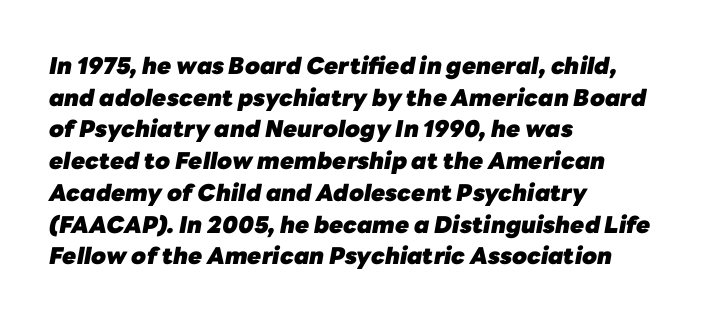
{"italic": "yes", "lean": "right", "slant_degrees": 10, "bold": "yes", "underline": "no", "align": "left", "line_spacing": "normal", "line_spacing_ratio": 1.38, "letter_spacing": "normal", "letter_spacing_em": 0.0, "glyph_px": 23}
